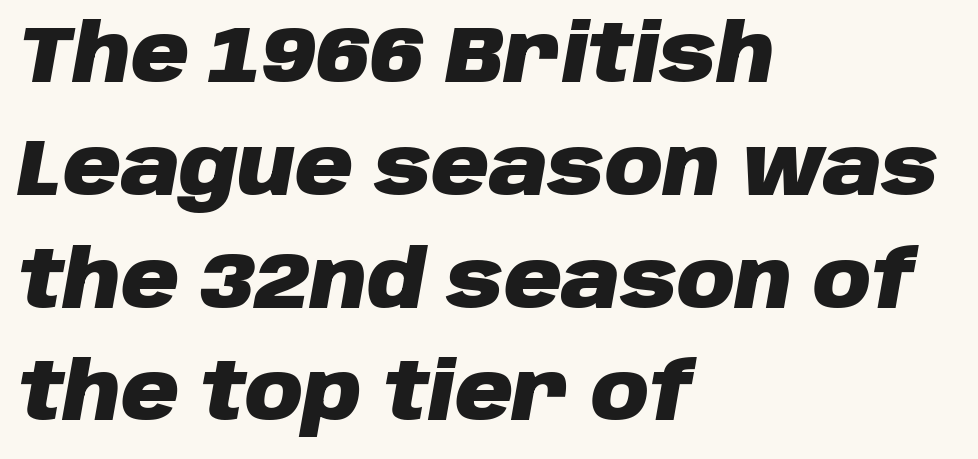
Q: Is the text bold? A: Yes.
Q: Is the text italic (slanted)? A: Yes, it leans right by about 10 degrees.
Q: Is the text underlined? A: No.
Q: How is the paragraph aligned? A: Left-aligned.
Q: Is the spacing between letters normal or unusually wide? A: Normal.
Q: Is the spacing between lines tight, normal or loose? A: Normal.
Q: Width (condensed, normal, or wide)? A: Normal.
Q: Stroke contrast? A: Low.
Q: x-height? A: Large.
Q: Monospaced? A: No.
